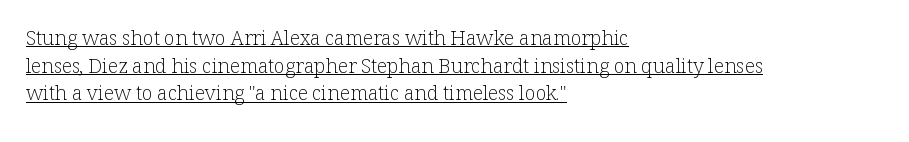
Q: Is the text bold? A: No.
Q: Is the text italic (slanted)? A: No, it is upright.
Q: Is the text underlined? A: Yes.
Q: How is the paragraph aligned? A: Left-aligned.
Q: Is the spacing between letters normal or unusually wide? A: Normal.
Q: Is the spacing between lines tight, normal or loose? A: Normal.
